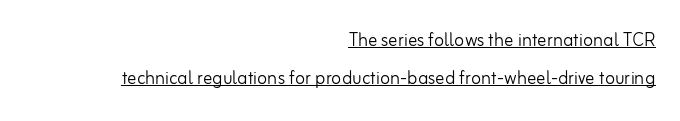
The image shows 23 px text type, upright; set right-aligned, normal line spacing (1.65x), normal letter spacing, underlined.
